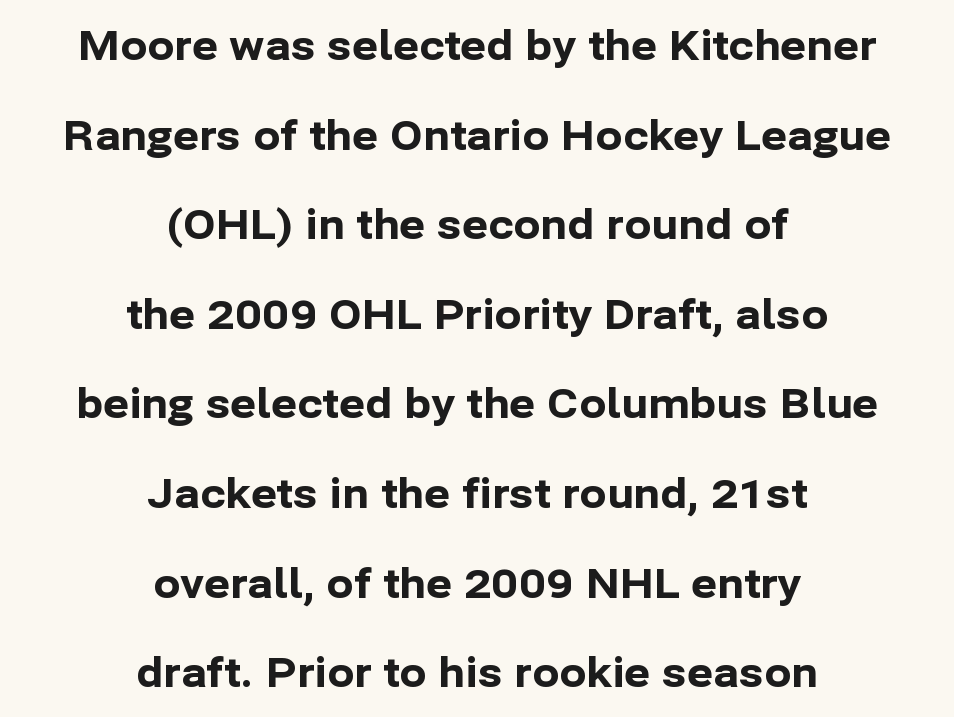
The image shows 40 px bold sans-serif type, upright; set centered, loose line spacing (2.24x), normal letter spacing, not underlined; low stroke contrast and a medium x-height.
